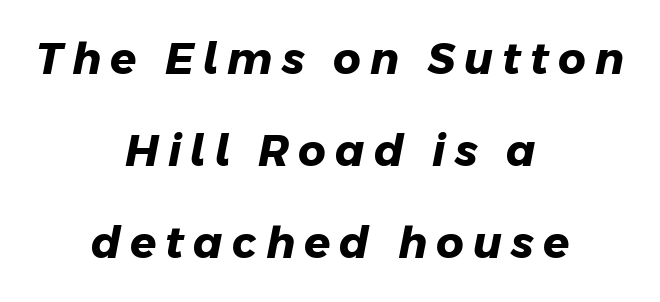
Q: Is the text bold? A: Yes.
Q: Is the typeface a serif or a sans-serif typeface? A: Sans-serif.
Q: Is the text underlined? A: No.
Q: How is the paragraph aligned? A: Centered.
Q: Is the spacing between letters normal or unusually wide? A: Unusually wide.
Q: Is the spacing between lines tight, normal or loose? A: Loose.
Q: Width (condensed, normal, or wide)? A: Normal.
Q: Stroke contrast? A: Low.
Q: x-height? A: Medium.
Q: Monospaced? A: No.
